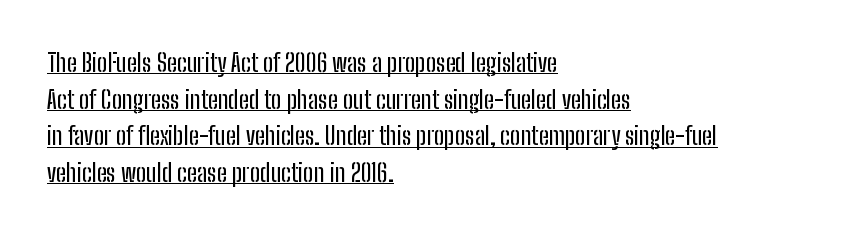
Q: Is the text italic (slanted)? A: No, it is upright.
Q: Is the text underlined? A: Yes.
Q: How is the paragraph aligned? A: Left-aligned.
Q: Is the spacing between letters normal or unusually wide? A: Normal.
Q: Is the spacing between lines tight, normal or loose? A: Normal.
